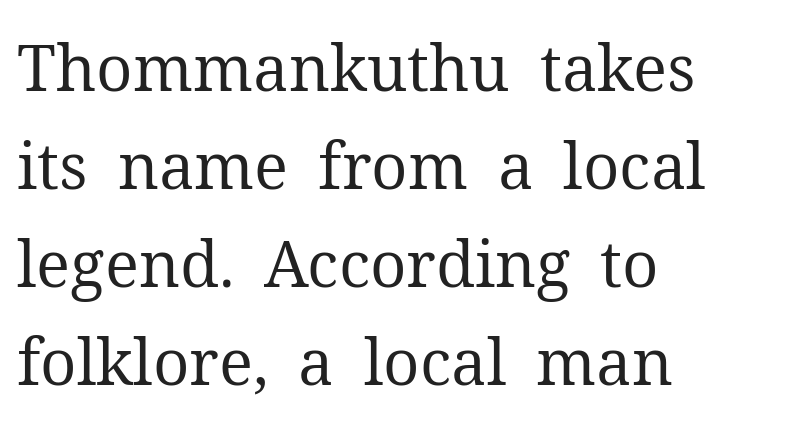
Q: Is the text bold? A: No.
Q: Is the text italic (slanted)? A: No, it is upright.
Q: Is the typeface a serif or a sans-serif typeface? A: Serif.
Q: Is the text underlined? A: No.
Q: How is the paragraph aligned? A: Left-aligned.
Q: Is the spacing between letters normal or unusually wide? A: Normal.
Q: Is the spacing between lines tight, normal or loose? A: Normal.
Q: Width (condensed, normal, or wide)? A: Normal.
Q: Stroke contrast? A: Medium.
Q: x-height? A: Medium.
Q: Monospaced? A: No.
